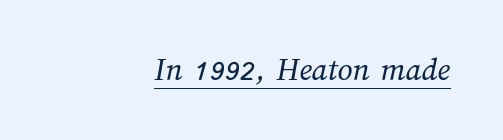
{"bold": "no", "weight": "regular", "width": "normal", "stroke_contrast": "medium", "x_height": "medium", "monospaced": "no", "underline": "yes", "align": "right", "letter_spacing": "normal", "letter_spacing_em": 0.0, "glyph_px": 33}
